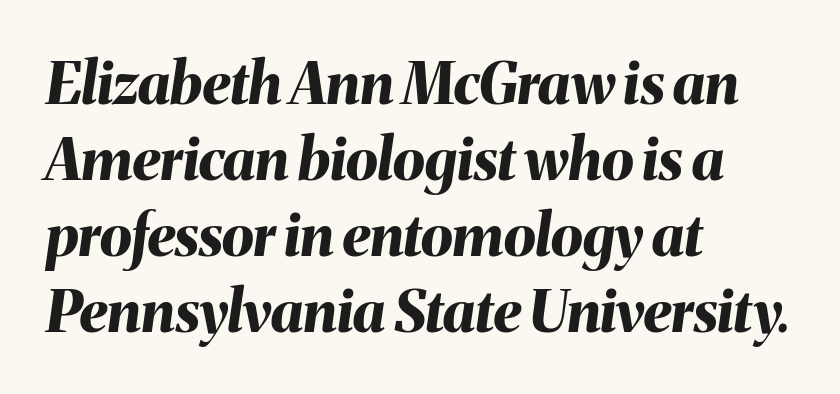
The image shows 58 px bold type, italic (leaning right); set left-aligned, normal line spacing (1.31x), normal letter spacing, not underlined; medium stroke contrast and a medium x-height.
